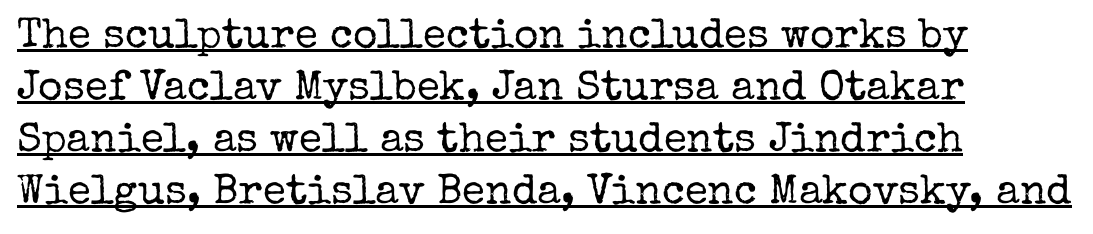
This reads as an unemphasized weight, regular at the heaviest. The compositor pushed each line to the left boundary. The line texture is even and compact thanks to regular tracking. Font category for this specimen: serif.
